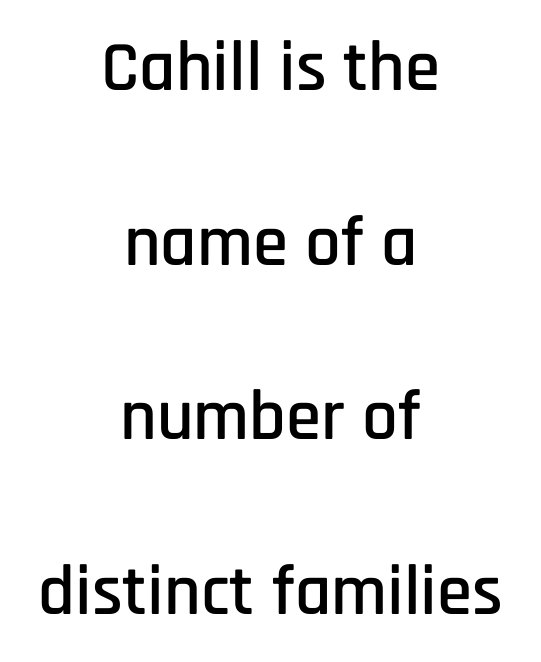
Serifs: no, the terminals of the letterforms are clean. Nope, not italic — everything's standing straight. The block of text is sparse from top to bottom, with ample space between rows. A typesetter would call this proportional, since set widths differ per character. Look at the tracking — it's just the regular setting, nothing added. The lines in this sample share a center point and differ in where they start and stop.
